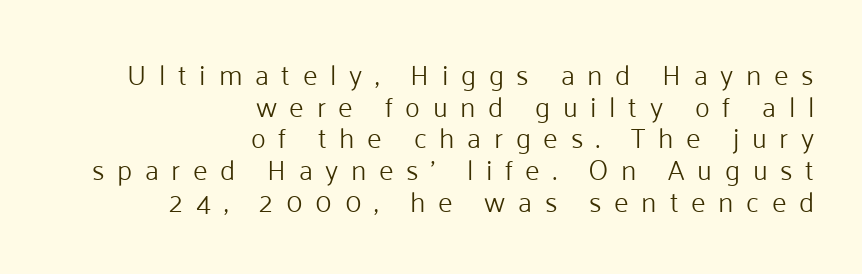
The image shows 28 px light sans-serif type, upright; set right-aligned, tight line spacing (1.13x), unusually wide letter spacing (+0.45 em), not underlined; low stroke contrast and a medium x-height.
